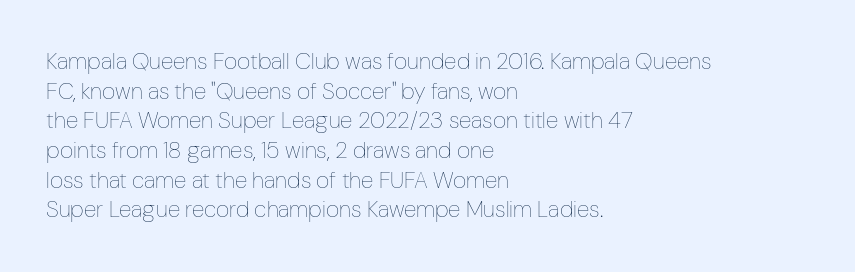
The image shows 23 px text type, upright; set left-aligned, normal line spacing (1.29x), normal letter spacing, not underlined.
